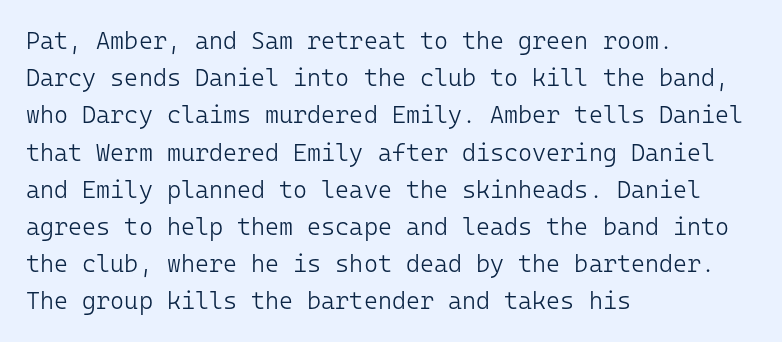
{"italic": "no", "bold": "no", "underline": "no", "align": "left", "line_spacing": "normal", "line_spacing_ratio": 1.55, "letter_spacing": "normal", "letter_spacing_em": 0.0, "glyph_px": 24}
